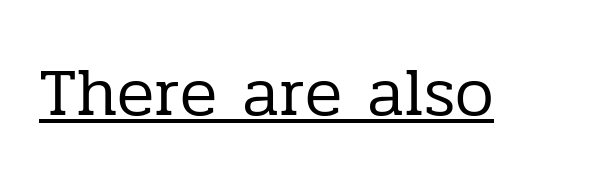
The image shows 69 px regular-weight serif type, upright; set normal letter spacing, underlined; low stroke contrast and a medium x-height.
